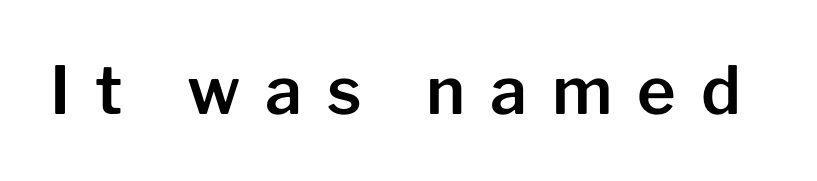
{"serif": "no", "italic": "no", "width": "normal", "stroke_contrast": "low", "x_height": "medium", "monospaced": "no", "underline": "no", "letter_spacing": "wide", "letter_spacing_em": 0.38, "glyph_px": 66}
